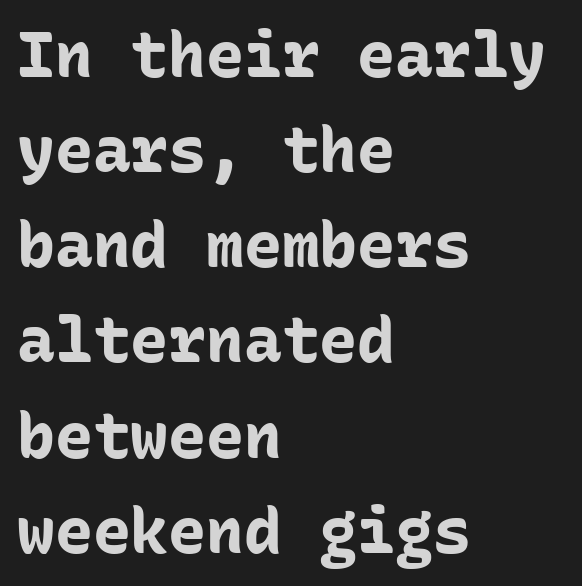
The image shows 63 px bold sans-serif type, upright, monospaced; set left-aligned, normal line spacing (1.51x), normal letter spacing, not underlined; low stroke contrast and a medium x-height.
